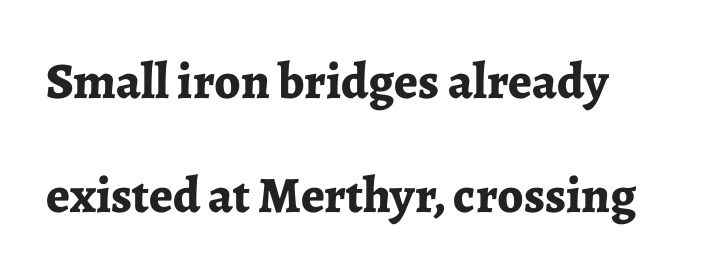
Spacing between characters is what you'd get straight out of the box. This rendering employs a face with finishing strokes, i.e., a serif. Baseline-to-baseline distance is far greater than the letter height. Just letters on the line, the space beneath them empty.
